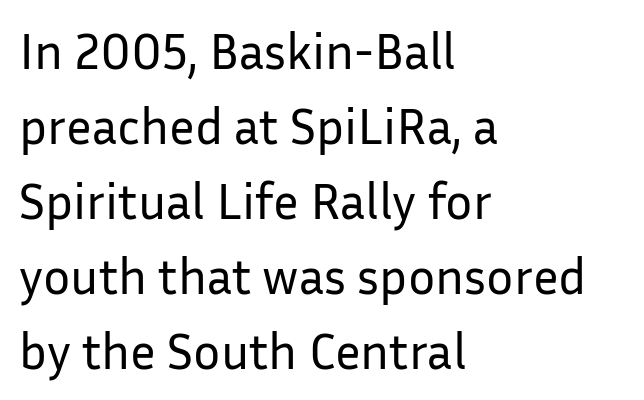
{"serif": "no", "italic": "no", "bold": "no", "weight": "regular", "width": "normal", "stroke_contrast": "low", "x_height": "medium", "monospaced": "no", "underline": "no", "align": "left", "line_spacing": "normal", "line_spacing_ratio": 1.47, "letter_spacing": "normal", "letter_spacing_em": 0.0, "glyph_px": 51}
